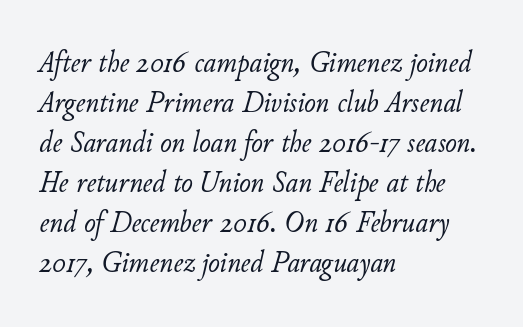
The image shows 31 px light type, italic (leaning right); set left-aligned, normal line spacing (1.29x), normal letter spacing, not underlined; low stroke contrast and a small x-height.
